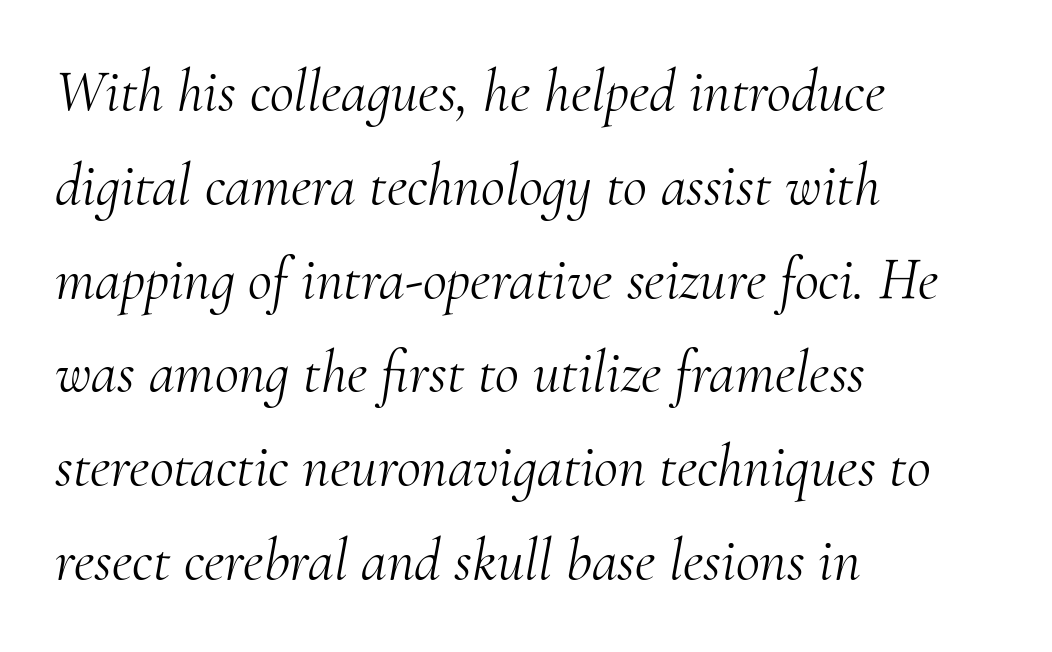
{"serif": "yes", "italic": "yes", "lean": "right", "slant_degrees": 10, "bold": "no", "weight": "light", "width": "normal", "stroke_contrast": "medium", "x_height": "small", "monospaced": "no", "underline": "no", "align": "left", "line_spacing": "normal", "line_spacing_ratio": 1.59, "letter_spacing": "normal", "letter_spacing_em": 0.0, "glyph_px": 59}
